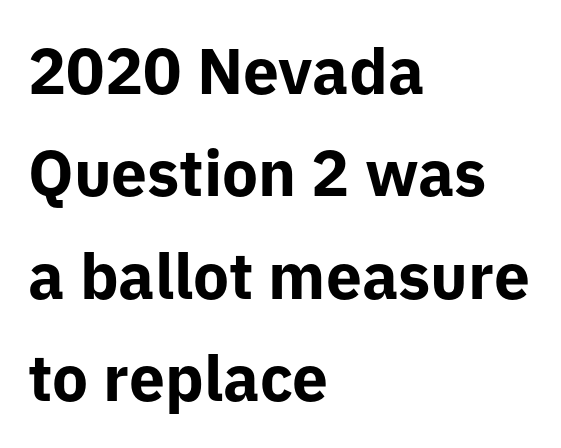
The letters stand straight up with perfectly vertical stems. A typesetter would call this proportional, since set widths differ per character. The paragraph shown leans on its left margin. Decoration check: the copy has no underline.
